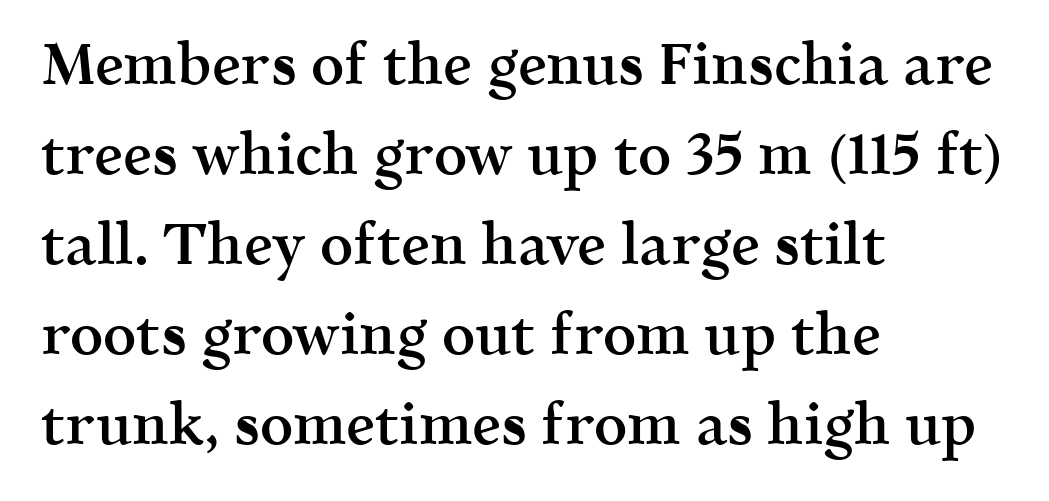
Leftover space on each line is placed entirely after the last word. Upright lettering throughout. Note the varied advance widths — an 'i' is clearly narrower than an 'm'. The font family rendered here belongs to the serif group. Type without underlining. Tracking here is standard; glyphs follow each other at the usual distance.
